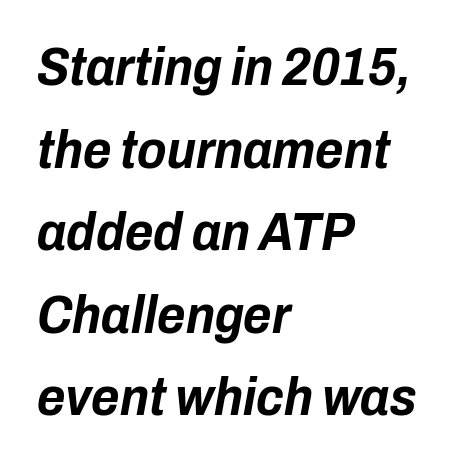
The image shows 54 px bold, condensed type, italic (leaning right); set left-aligned, normal line spacing (1.53x), normal letter spacing, not underlined; low stroke contrast and a medium x-height.
